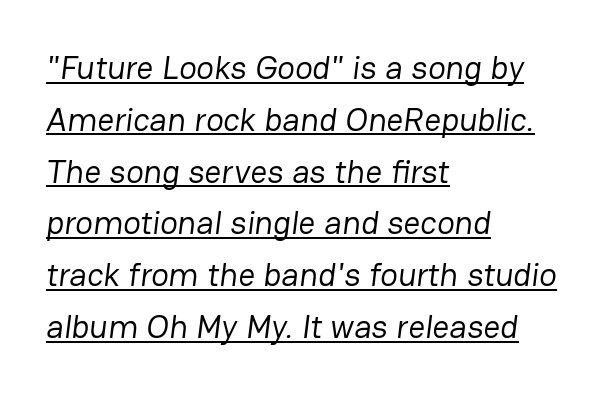
Stems and bowls with no extra thickness — not bold. Line spacing here is normal. These characters rest on top of a visible drawn line. You could call the tracking neutral — neither tight nor loose. Do the characters align in a grid? No, the font is proportional.
